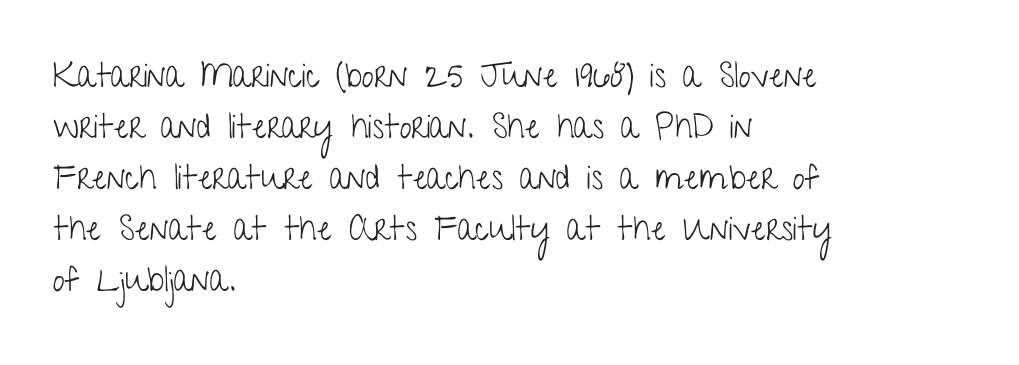
The image shows 34 px light, condensed sans-serif type, upright; set left-aligned, normal line spacing (1.5x), normal letter spacing, not underlined; low stroke contrast and a medium x-height.
